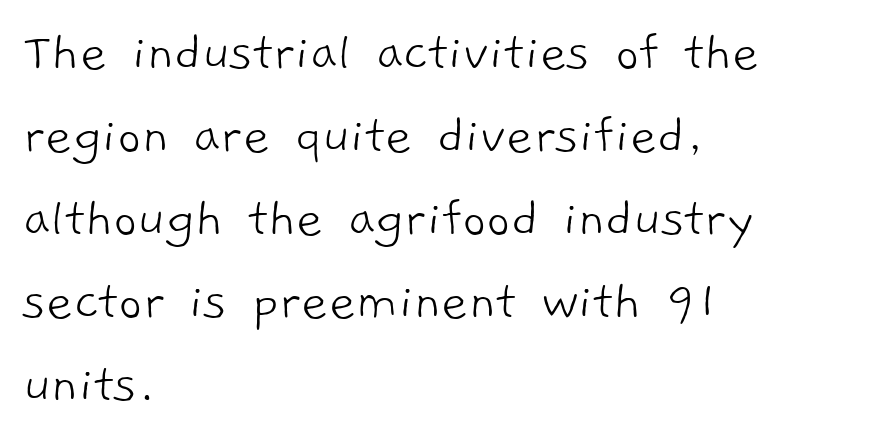
Q: Is the text bold? A: No.
Q: Is the typeface a serif or a sans-serif typeface? A: Sans-serif.
Q: Is the text underlined? A: No.
Q: How is the paragraph aligned? A: Left-aligned.
Q: Is the spacing between letters normal or unusually wide? A: Normal.
Q: Is the spacing between lines tight, normal or loose? A: Normal.
Q: Width (condensed, normal, or wide)? A: Normal.
Q: Stroke contrast? A: Low.
Q: x-height? A: Medium.
Q: Monospaced? A: No.
